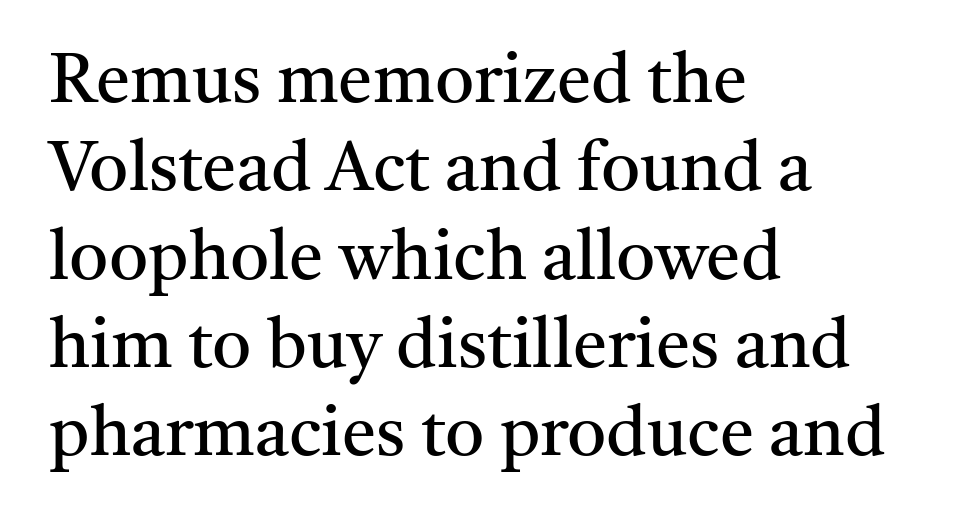
Varying glyph widths throughout — classic text-font behaviour. Vertical stems look standard width or narrower in stroke. Italic? Not at all — the glyphs are vertical. Leftover space on each line is placed entirely after the last word. Honestly, the row spacing looks completely unremarkable. This rendering features lettering with no underline.
